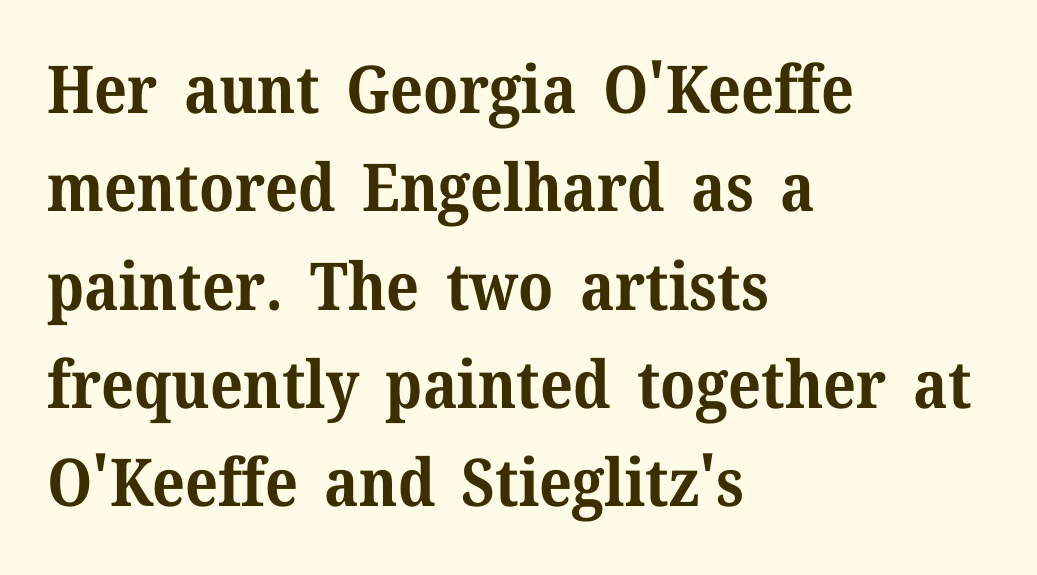
{"serif": "yes", "italic": "no", "bold": "yes", "weight": "bold", "width": "normal", "stroke_contrast": "medium", "x_height": "medium", "monospaced": "no", "underline": "no", "align": "left", "line_spacing": "normal", "line_spacing_ratio": 1.49, "letter_spacing": "normal", "letter_spacing_em": 0.0, "glyph_px": 66}
